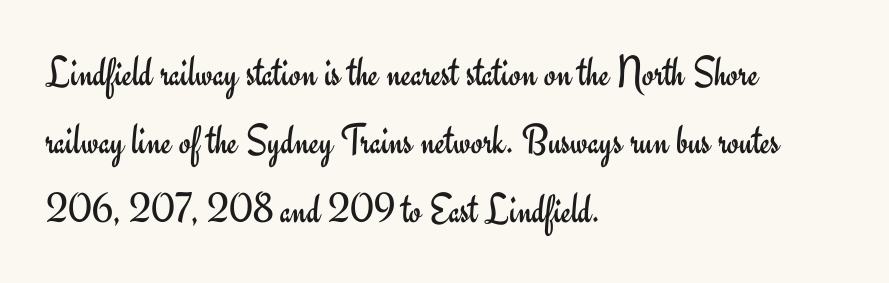
Rows of type keep a routine distance in the vertical direction. Weight: regular or lighter. Which margin do the lines hug? The left one — the right edge is uneven. The tracking reads as untouched default to a designer's eye.
